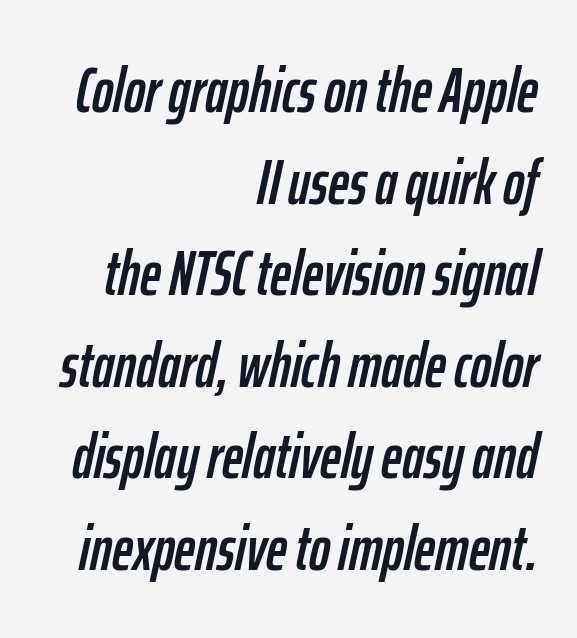
The image shows 64 px condensed type, italic (leaning right); set right-aligned, normal line spacing (1.43x), normal letter spacing, not underlined; low stroke contrast and a medium x-height.
